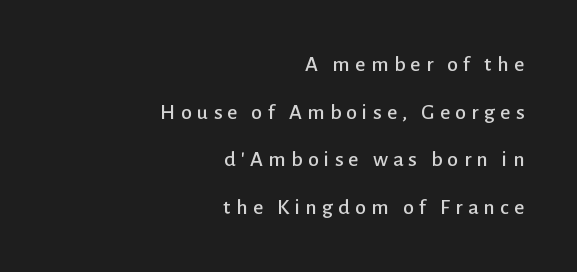
{"italic": "no", "underline": "no", "align": "right", "line_spacing": "loose", "line_spacing_ratio": 2.16, "letter_spacing": "wide", "letter_spacing_em": 0.24, "glyph_px": 22}
